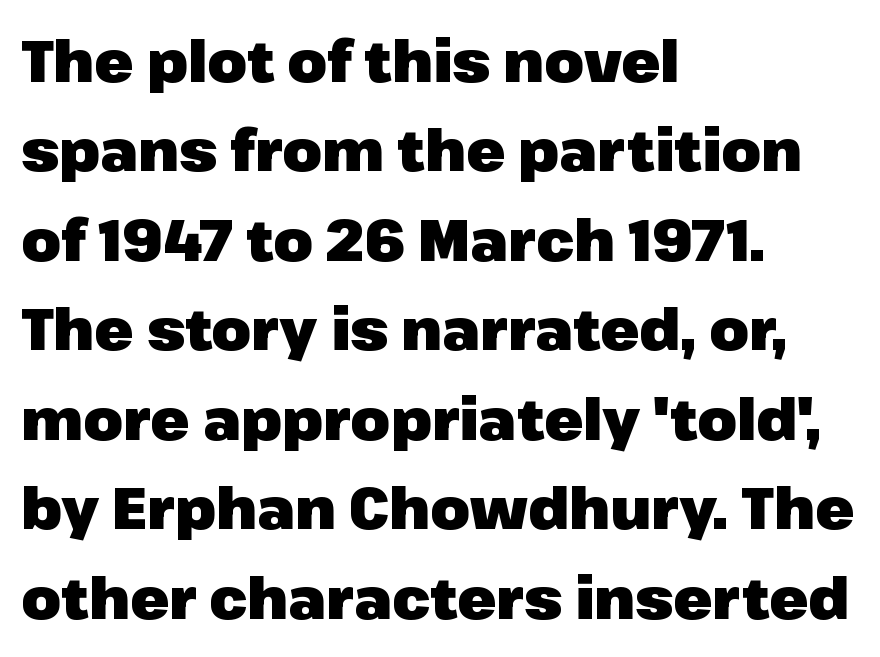
Italic? Not at all — the glyphs are vertical. Students, this is bold: see how much ink each stroke carries. Letterform terminals end flat and unadorned throughout the passage. How are the letters spaced? Ordinarily, with no added tracking.
